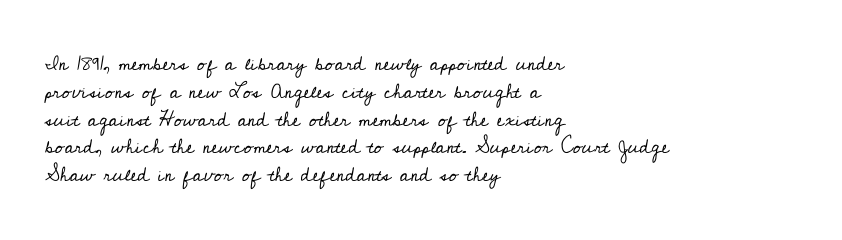
Nothing heavy about these letters — not bold at all. Compared with a centered layout, this one pins lines to the left instead. Spacing between characters is what you'd get straight out of the box. Anything drawn beneath the words? Only blank space.
